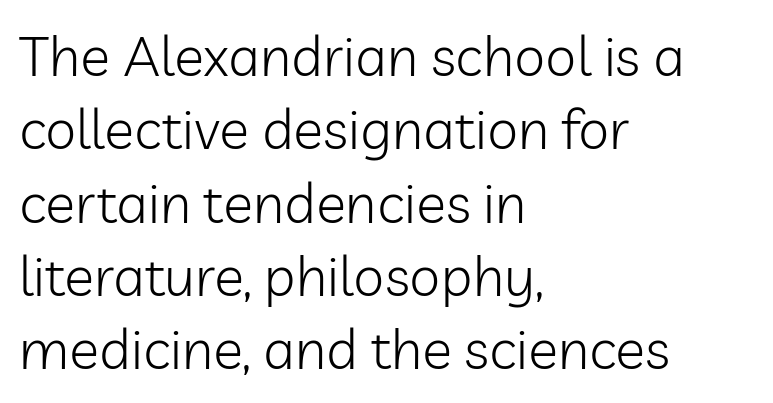
{"serif": "no", "italic": "no", "bold": "no", "weight": "light", "width": "normal", "stroke_contrast": "low", "x_height": "medium", "monospaced": "no", "underline": "no", "align": "left", "line_spacing": "normal", "line_spacing_ratio": 1.31, "letter_spacing": "normal", "letter_spacing_em": 0.0, "glyph_px": 56}
